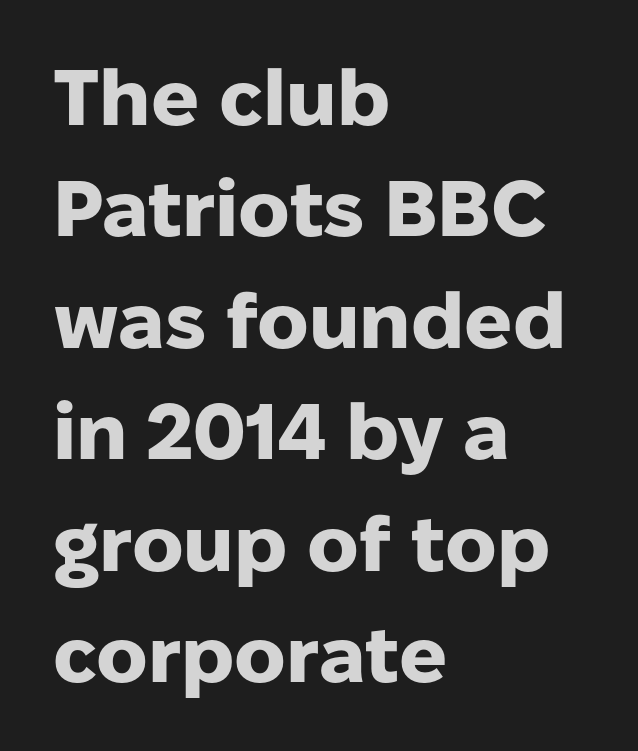
Spacing between characters is what you'd get straight out of the box. Layout note: lines flush left. Type without underlining. Looks like regular typesetting: each glyph gets only the width it needs.
